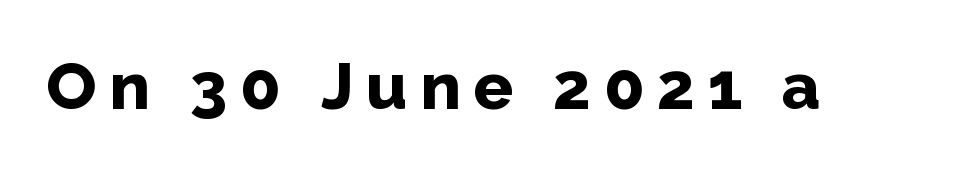
Q: Is the text bold? A: Yes.
Q: Is the text italic (slanted)? A: No, it is upright.
Q: Is the typeface a serif or a sans-serif typeface? A: Sans-serif.
Q: Is the text underlined? A: No.
Q: Width (condensed, normal, or wide)? A: Normal.
Q: Stroke contrast? A: Low.
Q: x-height? A: Medium.
Q: Monospaced? A: No.
